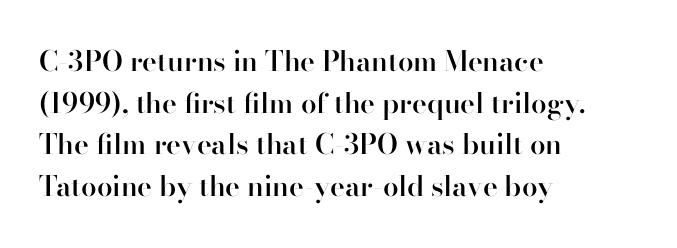
The type is set solid horizontally, with unmodified tracking. Varying glyph widths throughout — classic text-font behaviour. The strokes are fattened partway — semibold, not bold. Whoever set this chose a conventional vertical rhythm. The text was rendered using a seriffed face with decorative stroke endings. Line starts are locked; line ends wander.
